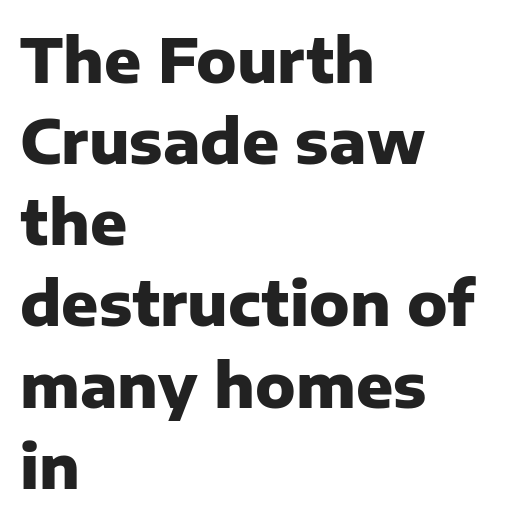
Is the letter spacing exaggerated? No — it looks like the ordinary default. Successive baselines arrive at the customary interval. Upright lettering throughout. The letters are bold, with thick, heavy strokes. Does the type have serifs? No, each stem ends abruptly. Proportional: the letters do not fall into vertical columns.
